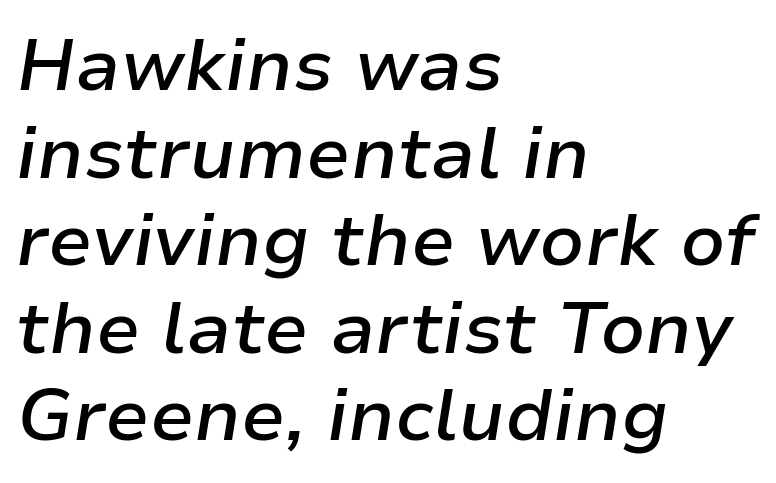
Anything drawn beneath the words? Only blank space. A typesetter would call this zero additional tracking. Short and long lines alike share a common starting point at left. The face used here has a pronounced slope to its letters.
